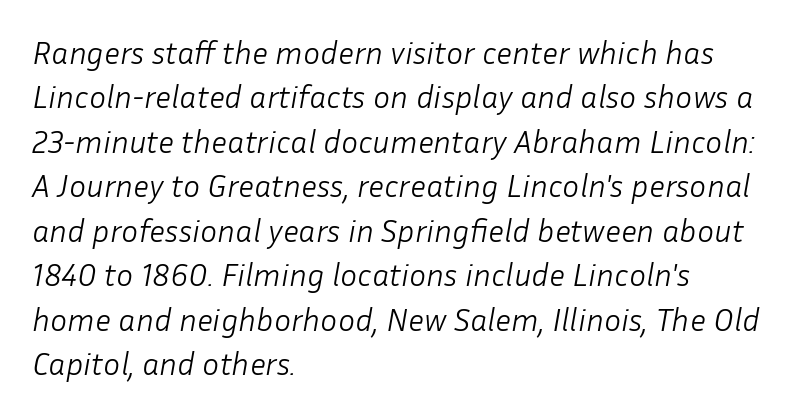
The image shows 32 px light type, italic (leaning right); set left-aligned, normal line spacing (1.39x), normal letter spacing, not underlined; low stroke contrast and a medium x-height.
